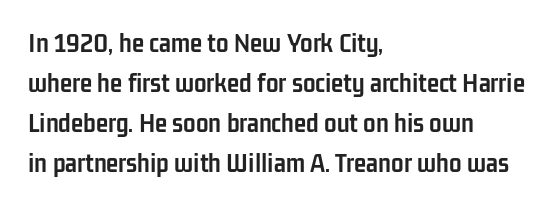
Q: Is the text bold? A: Yes.
Q: Is the text italic (slanted)? A: No, it is upright.
Q: Is the typeface a serif or a sans-serif typeface? A: Sans-serif.
Q: Is the text underlined? A: No.
Q: How is the paragraph aligned? A: Left-aligned.
Q: Is the spacing between letters normal or unusually wide? A: Normal.
Q: Is the spacing between lines tight, normal or loose? A: Normal.
Q: Width (condensed, normal, or wide)? A: Condensed.
Q: Stroke contrast? A: Low.
Q: x-height? A: Medium.
Q: Monospaced? A: No.
